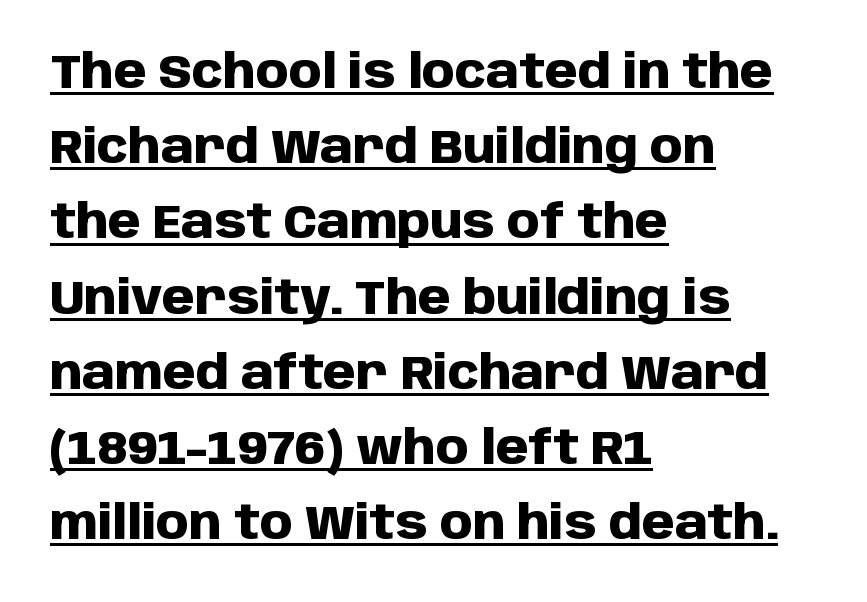
The image shows 47 px heavy sans-serif type, upright; set left-aligned, normal line spacing (1.6x), normal letter spacing, underlined; low stroke contrast and a large x-height.
